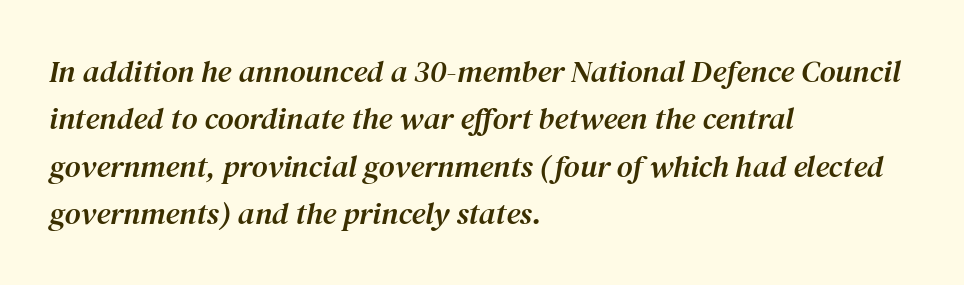
The space directly below the letters is spotless. I'd call this a serif setting — the letters wear small feet. Students, observe: this is what conventionally led text looks like. This sample has the flowing, uneven cadence of proportional lettering.
